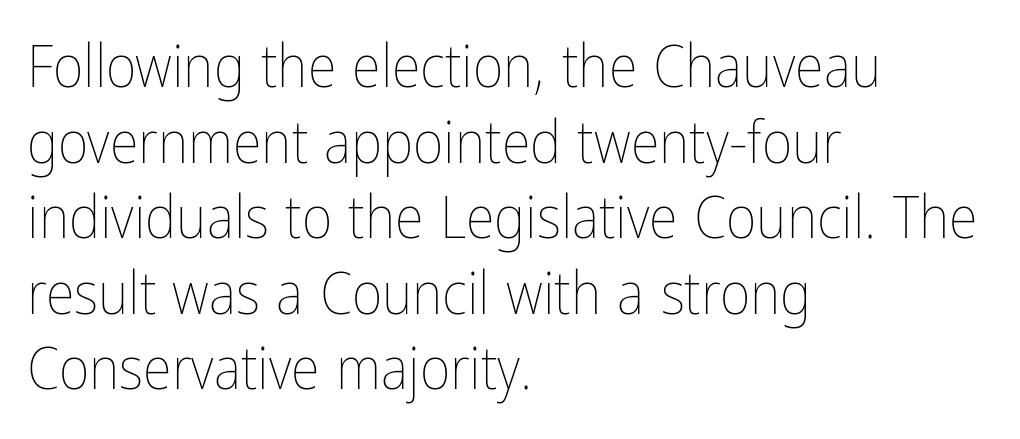
{"italic": "no", "bold": "no", "weight": "thin", "width": "condensed", "stroke_contrast": "low", "x_height": "medium", "monospaced": "no", "underline": "no", "align": "left", "line_spacing": "normal", "line_spacing_ratio": 1.28, "letter_spacing": "normal", "letter_spacing_em": 0.0, "glyph_px": 59}
